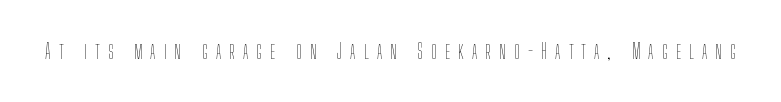
The image shows 21 px text type, upright; set unusually wide letter spacing (+0.39 em), not underlined.
